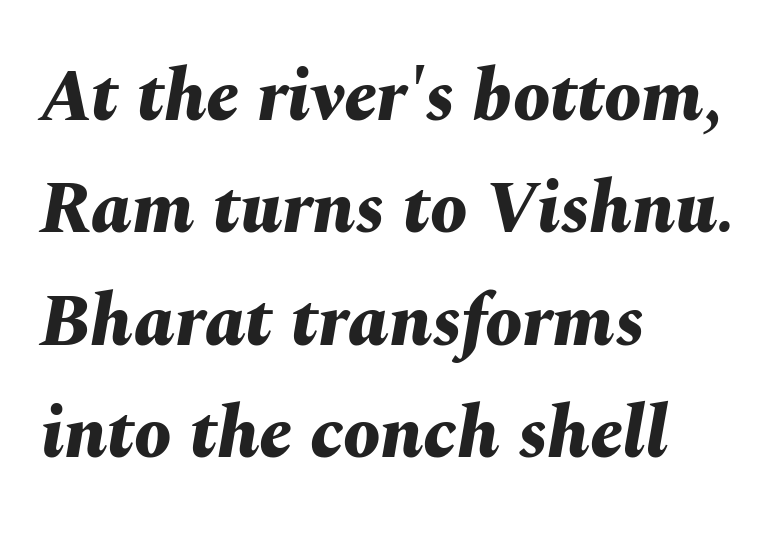
The image shows 74 px bold type, italic (leaning right); set left-aligned, normal line spacing (1.52x), normal letter spacing, not underlined; medium stroke contrast and a medium x-height.
